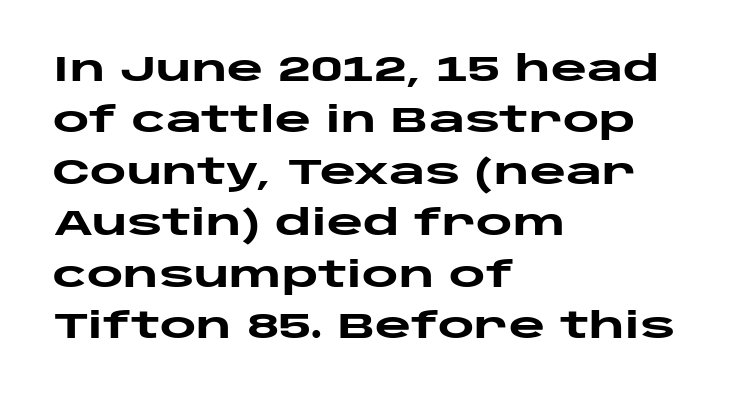
The rendering keeps characters at their native spacing. Each new line begins a customary step beneath the previous one. A roman cut, with each character standing at attention. A sans-serif font was chosen for this passage. Typesetter's note: full bold, strokes at maximum text heaviness. Just letters on the line, the space beneath them empty.
